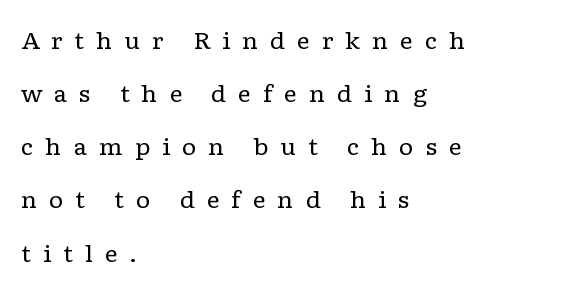
Q: Is the text bold? A: No.
Q: Is the text italic (slanted)? A: No, it is upright.
Q: Is the text underlined? A: No.
Q: How is the paragraph aligned? A: Left-aligned.
Q: Is the spacing between letters normal or unusually wide? A: Unusually wide.
Q: Is the spacing between lines tight, normal or loose? A: Loose.
